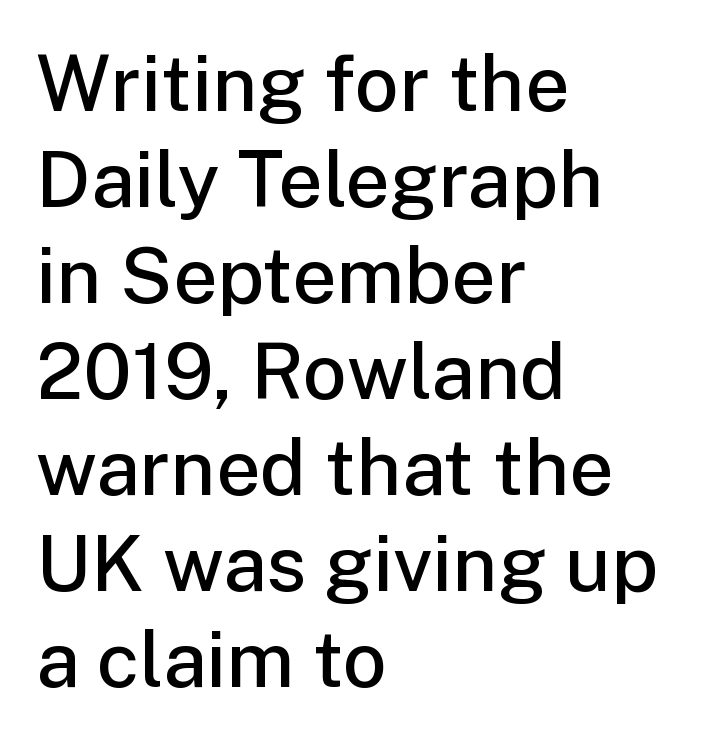
{"serif": "no", "italic": "no", "bold": "semi", "weight": "semibold", "width": "normal", "stroke_contrast": "low", "x_height": "medium", "monospaced": "no", "underline": "no", "align": "left", "line_spacing_ratio": 1.23, "letter_spacing": "normal", "letter_spacing_em": 0.0, "glyph_px": 78}
